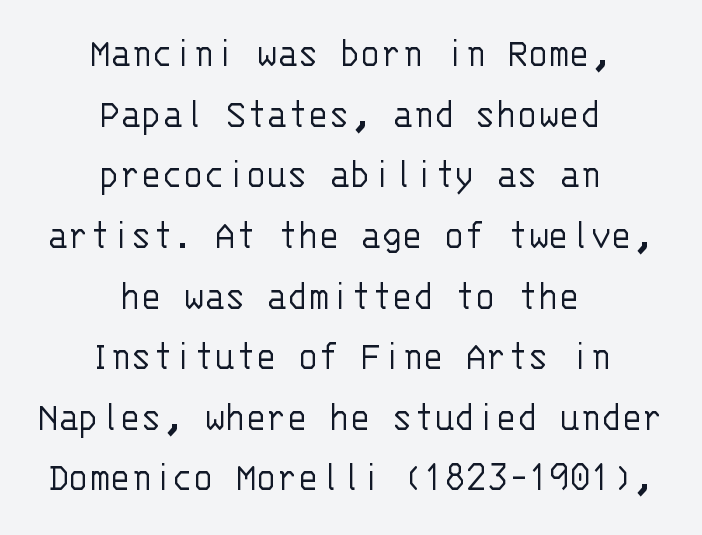
Q: Is the text bold? A: No.
Q: Is the text italic (slanted)? A: No, it is upright.
Q: Is the typeface a serif or a sans-serif typeface? A: Sans-serif.
Q: Is the text underlined? A: No.
Q: How is the paragraph aligned? A: Centered.
Q: Is the spacing between letters normal or unusually wide? A: Normal.
Q: Is the spacing between lines tight, normal or loose? A: Normal.
Q: Width (condensed, normal, or wide)? A: Normal.
Q: Stroke contrast? A: Low.
Q: x-height? A: Large.
Q: Monospaced? A: Yes.
